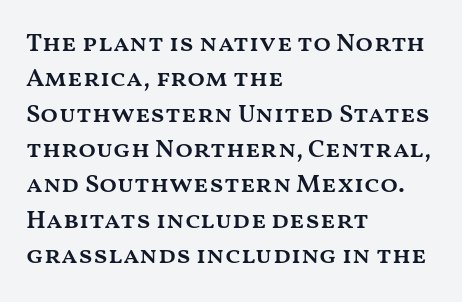
Quick note: underline off. Is the letter spacing exaggerated? No — it looks like the ordinary default. Each new line begins a customary step beneath the previous one. Its strokes are somewhat broadened, the hallmark of semibold type.
